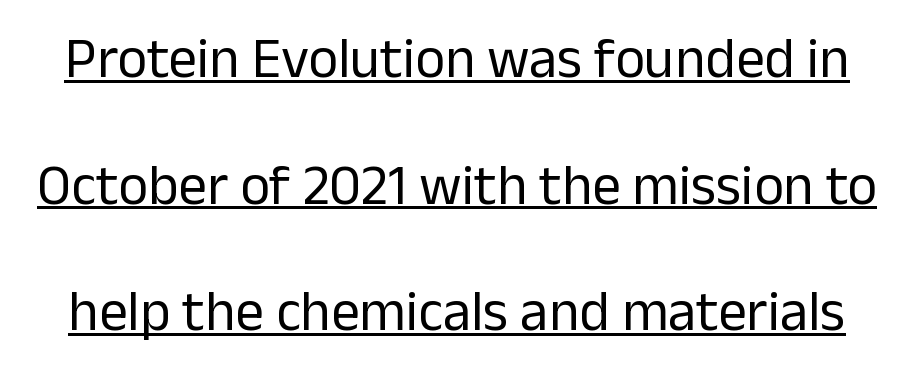
In terms of leading, this rendering errs on the spacious side. A typographer would call this underscored text. The typography opts for an upright posture over an oblique one. Character widths vary here, with narrow letters taking less room than wide ones.
